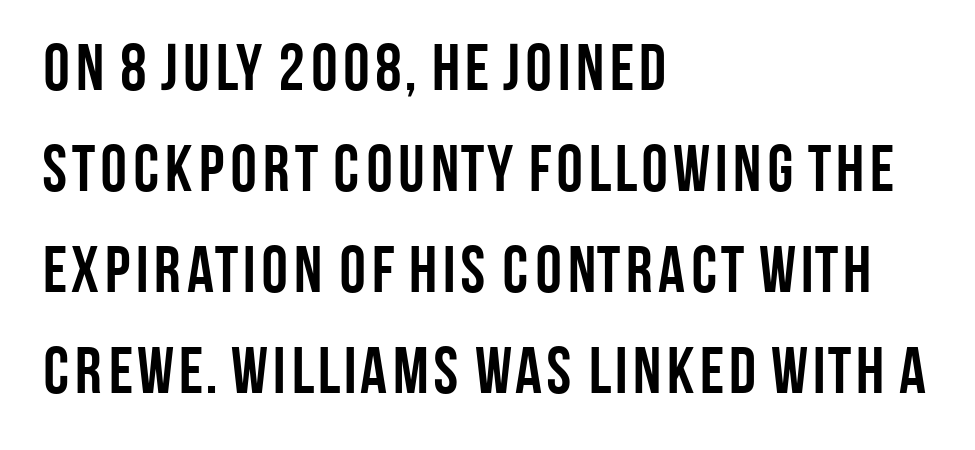
Q: Is the text bold? A: Yes.
Q: Is the text italic (slanted)? A: No, it is upright.
Q: Is the typeface a serif or a sans-serif typeface? A: Sans-serif.
Q: Is the text underlined? A: No.
Q: How is the paragraph aligned? A: Left-aligned.
Q: Is the spacing between letters normal or unusually wide? A: Normal.
Q: Is the spacing between lines tight, normal or loose? A: Normal.
Q: Width (condensed, normal, or wide)? A: Condensed.
Q: Stroke contrast? A: Low.
Q: x-height? A: Large.
Q: Monospaced? A: No.
